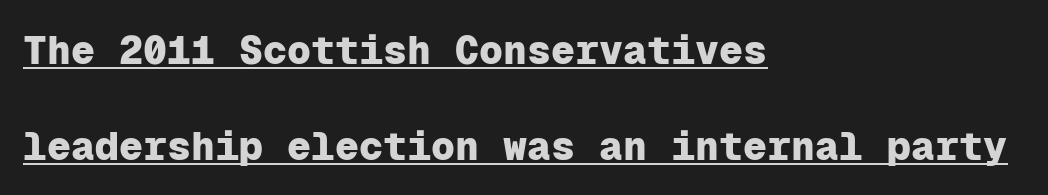
Summary of vertical rhythm: relaxed, with wide interline spacing. Grotesque or geometric, the face here clearly has no serifs. All the whitespace from short lines collects on the right. The tracking reads as untouched default to a designer's eye. Compared with an ordinary text face, these strokes are far heavier — a full bold. Each letter, wide or thin by design, is forced into the same width here.
